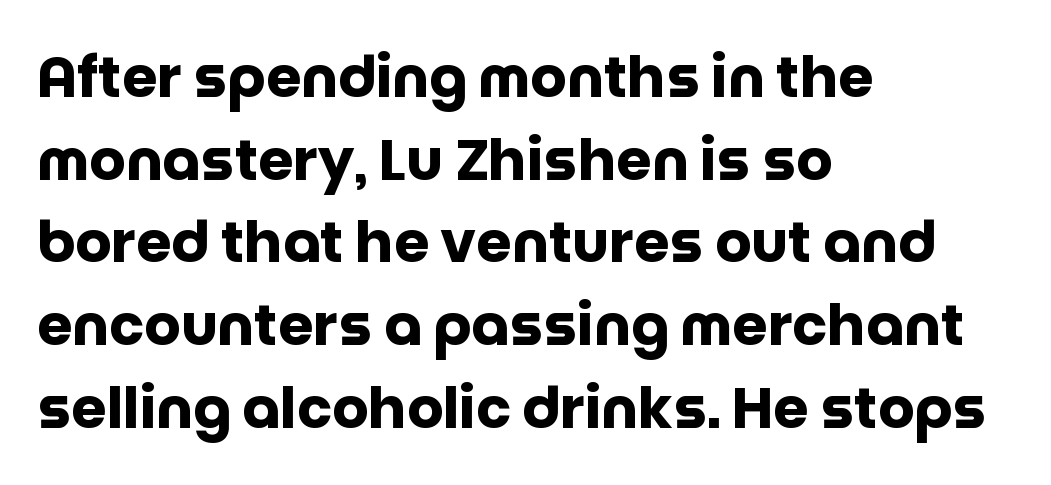
{"serif": "no", "italic": "no", "bold": "yes", "weight": "heavy", "width": "normal", "stroke_contrast": "low", "x_height": "large", "monospaced": "no", "underline": "no", "align": "left", "line_spacing": "normal", "line_spacing_ratio": 1.45, "letter_spacing": "normal", "letter_spacing_em": 0.0, "glyph_px": 57}
